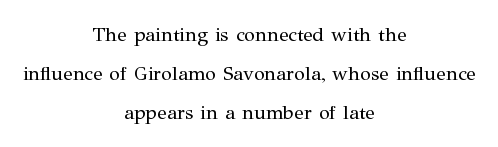
Q: Is the text bold? A: No.
Q: Is the text italic (slanted)? A: No, it is upright.
Q: Is the text underlined? A: No.
Q: How is the paragraph aligned? A: Centered.
Q: Is the spacing between letters normal or unusually wide? A: Normal.
Q: Is the spacing between lines tight, normal or loose? A: Loose.
